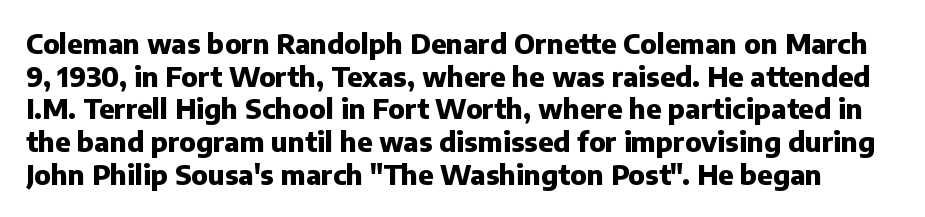
Each row of text sits above clean, open space. The specimen reads as upright at a glance. These lines keep a tight, regular rhythm from letter to letter. These words are printed bold, with thick strokes throughout.
